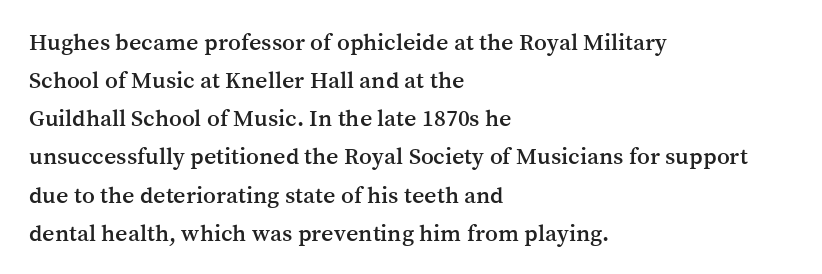
The image shows 24 px text type, upright; set left-aligned, normal line spacing (1.59x), normal letter spacing, not underlined.
